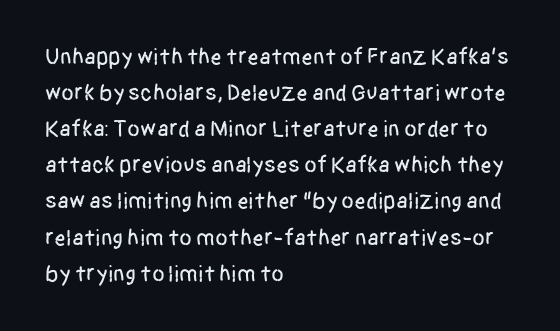
The image shows 23 px text type, upright; set left-aligned, normal line spacing (1.57x), normal letter spacing, not underlined.
